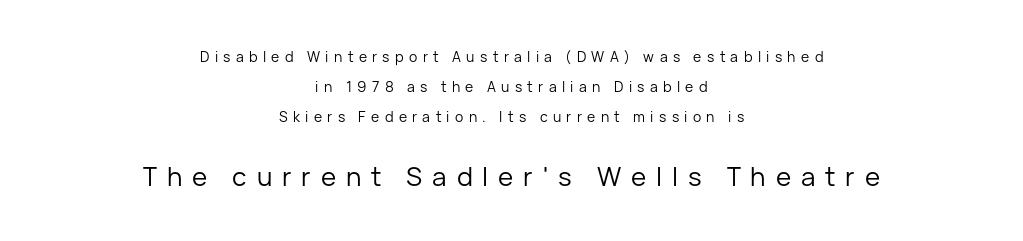
Beneath every word, the page is bare. A centered setting, common on invitations and titles, is used for this passage. One glance says open: line gaps are wider than usual. Here the second block reads like a headline and the first like body copy.
